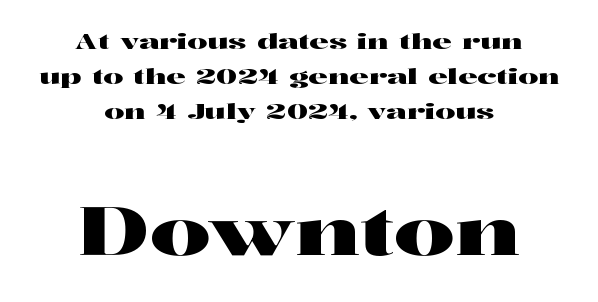
Type without underlining. The face used here is seriffed, in the tradition of book romans. Alignment: centered. These lines are rendered in a variable-pitch font. In terms of posture, this sample is upright.
